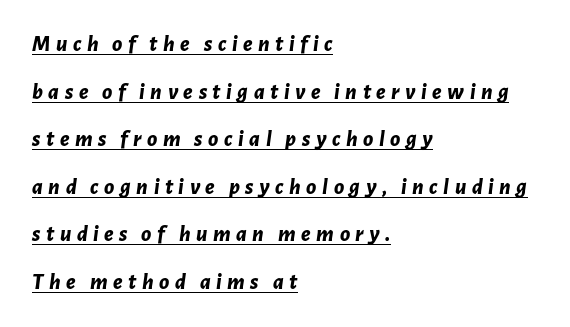
This sample uses an oblique cut, with every glyph tilted off the vertical. The face used here is rendered with a markedly widened letterfit. The lines are spread far apart with generous leading. The paragraph shown leans on its left margin. The lettering is marked with a stroke running underneath it. Thick stems and heavy bowls — unmistakably bold.
